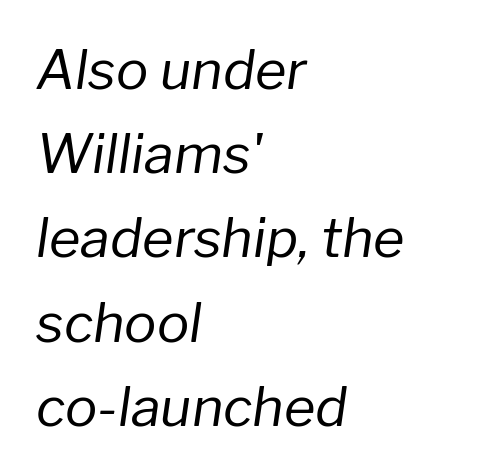
Q: Is the text bold? A: No.
Q: Is the text italic (slanted)? A: Yes, it leans right by about 8 degrees.
Q: Is the text underlined? A: No.
Q: How is the paragraph aligned? A: Left-aligned.
Q: Is the spacing between letters normal or unusually wide? A: Normal.
Q: Is the spacing between lines tight, normal or loose? A: Normal.
Q: Width (condensed, normal, or wide)? A: Normal.
Q: Stroke contrast? A: Low.
Q: x-height? A: Medium.
Q: Monospaced? A: No.
